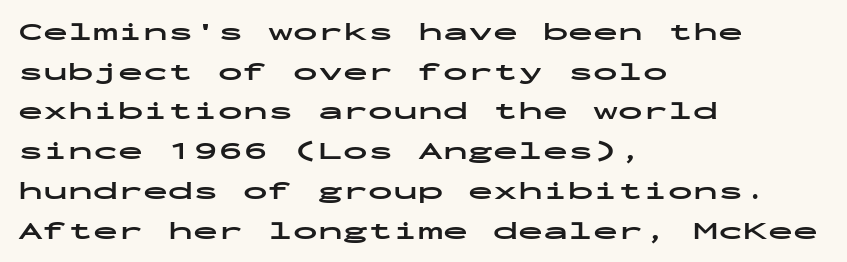
The words here are not underlined. Glyph-to-glyph distance matches everyday printed text. The rows are spaced the way most documents space them. The lettering holds an erect, upright posture throughout. Heavy-handed strokes throughout: this text is bold. Which margin do the lines hug? The left one — the right edge is uneven.
